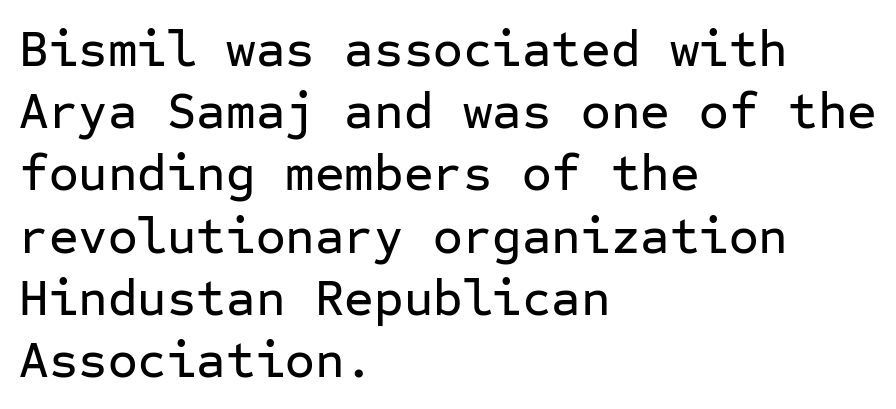
{"serif": "no", "italic": "no", "width": "normal", "stroke_contrast": "low", "x_height": "medium", "monospaced": "yes", "underline": "no", "align": "left", "line_spacing_ratio": 1.22, "letter_spacing": "normal", "letter_spacing_em": 0.0, "glyph_px": 51}
